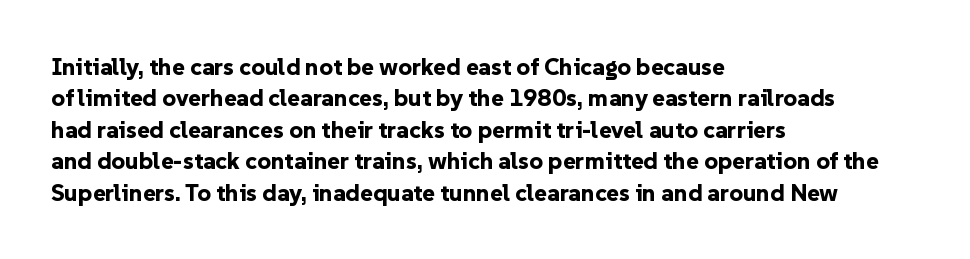
The image shows 24 px bold type, upright; set left-aligned, normal line spacing (1.31x), normal letter spacing, not underlined.
